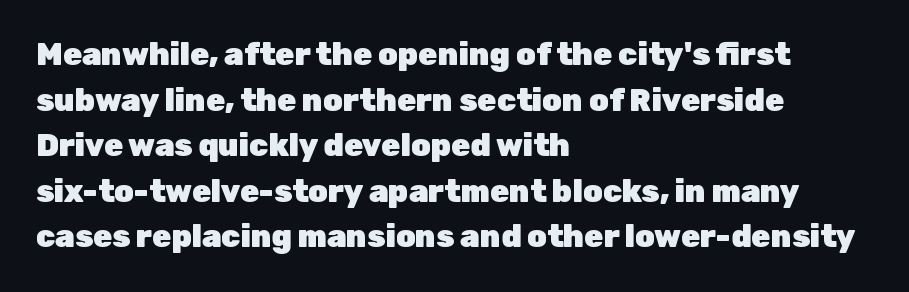
{"serif": "no", "italic": "no", "bold": "yes", "weight": "heavy", "width": "normal", "stroke_contrast": "low", "x_height": "medium", "monospaced": "no", "underline": "no", "align": "left", "line_spacing": "normal", "line_spacing_ratio": 1.47, "letter_spacing": "normal", "letter_spacing_em": 0.0, "glyph_px": 31}
